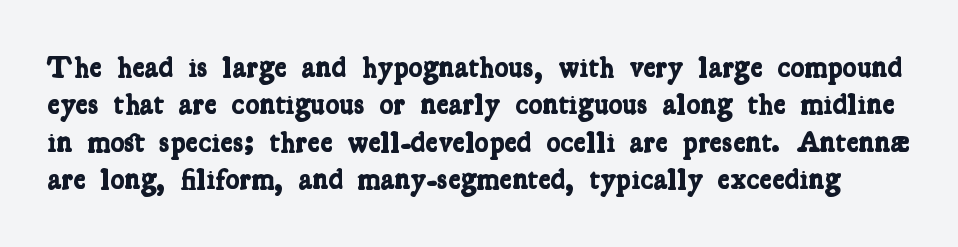
The image shows 30 px bold, condensed serif type; set normal line spacing (1.25x), normal letter spacing, not underlined; low stroke contrast and a medium x-height.
